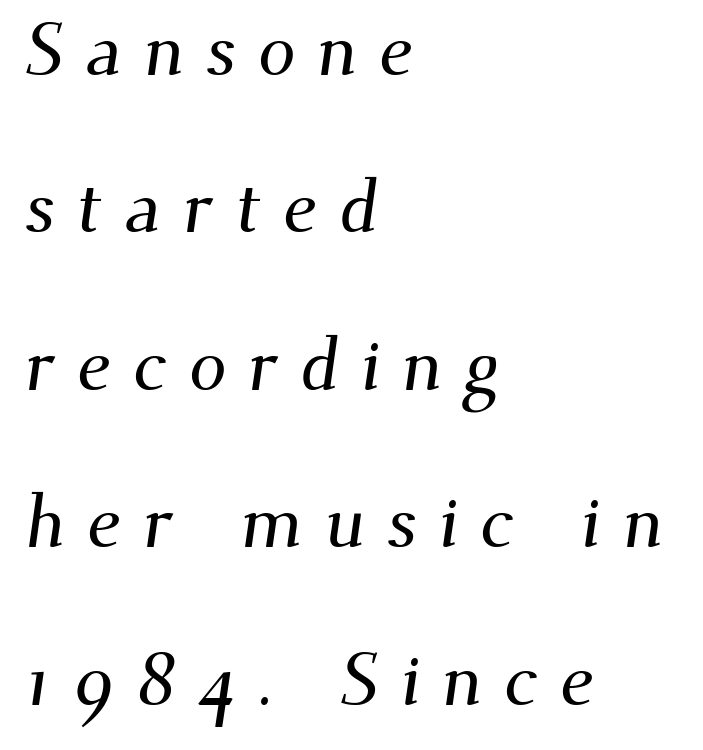
The image shows 75 px serif type; set left-aligned, loose line spacing (2.1x), unusually wide letter spacing (+0.29 em), not underlined; medium stroke contrast and a small x-height.
